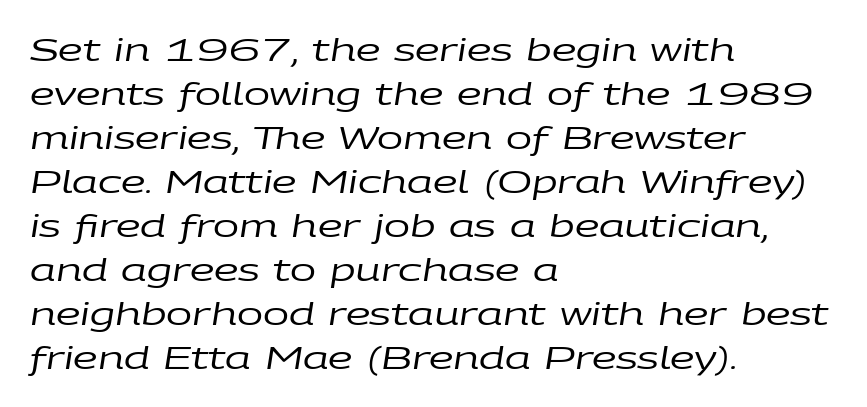
{"italic": "yes", "lean": "right", "slant_degrees": 9, "bold": "no", "weight": "regular", "width": "wide", "stroke_contrast": "low", "x_height": "large", "monospaced": "no", "underline": "no", "align": "left", "line_spacing": "normal", "line_spacing_ratio": 1.42, "letter_spacing": "normal", "letter_spacing_em": 0.0, "glyph_px": 31}
